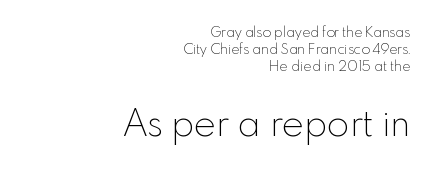
The image shows 37 px thin sans-serif type, upright; set right-aligned, line spacing 1.23x, normal letter spacing, not underlined; the second (bottom) block is 2.64x larger; a small x-height.
